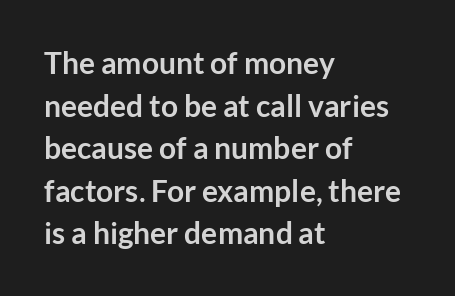
Q: Is the text bold? A: Yes.
Q: Is the text italic (slanted)? A: No, it is upright.
Q: Is the typeface a serif or a sans-serif typeface? A: Sans-serif.
Q: Is the text underlined? A: No.
Q: How is the paragraph aligned? A: Left-aligned.
Q: Is the spacing between letters normal or unusually wide? A: Normal.
Q: Is the spacing between lines tight, normal or loose? A: Normal.
Q: Width (condensed, normal, or wide)? A: Normal.
Q: Stroke contrast? A: Low.
Q: x-height? A: Medium.
Q: Monospaced? A: No.
